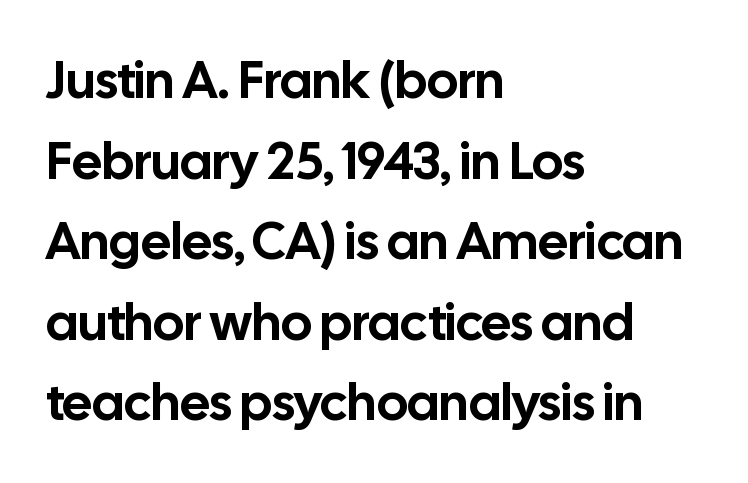
{"serif": "no", "italic": "no", "width": "normal", "stroke_contrast": "low", "x_height": "medium", "monospaced": "no", "underline": "no", "align": "left", "line_spacing": "normal", "line_spacing_ratio": 1.55, "letter_spacing": "normal", "letter_spacing_em": 0.0, "glyph_px": 52}
